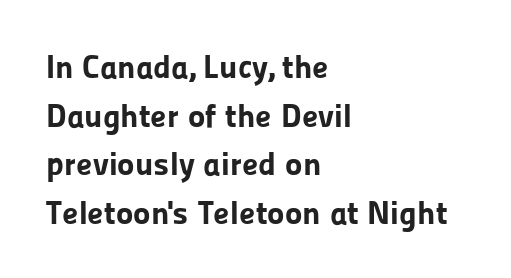
Q: Is the text bold? A: Yes.
Q: Is the text italic (slanted)? A: No, it is upright.
Q: Is the typeface a serif or a sans-serif typeface? A: Sans-serif.
Q: Is the text underlined? A: No.
Q: How is the paragraph aligned? A: Left-aligned.
Q: Is the spacing between letters normal or unusually wide? A: Normal.
Q: Is the spacing between lines tight, normal or loose? A: Normal.
Q: Width (condensed, normal, or wide)? A: Normal.
Q: Stroke contrast? A: Low.
Q: x-height? A: Medium.
Q: Monospaced? A: No.
